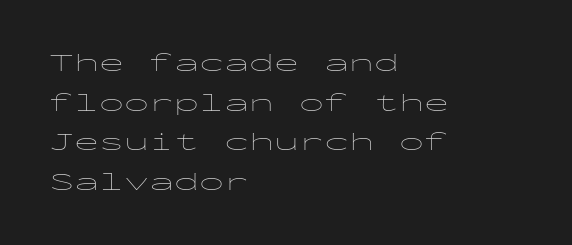
No italicization has been applied; the sample stays upright. Which margin do the lines hug? The left one — the right edge is uneven. Interline gaps are of average width in this sample. Descender tails drop into unmarked territory.
